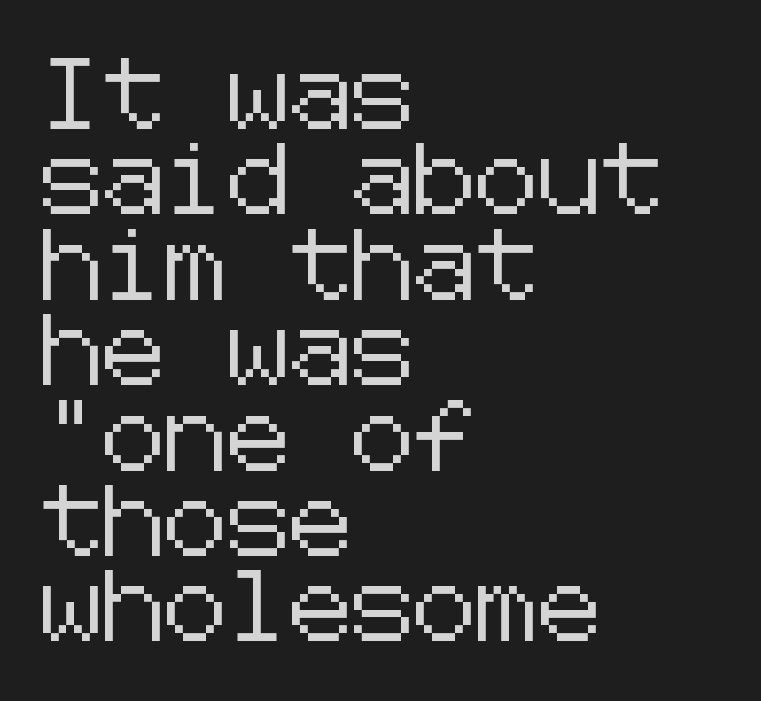
Q: Is the text italic (slanted)? A: No, it is upright.
Q: Is the typeface a serif or a sans-serif typeface? A: Sans-serif.
Q: Is the text underlined? A: No.
Q: How is the paragraph aligned? A: Left-aligned.
Q: Is the spacing between letters normal or unusually wide? A: Normal.
Q: Width (condensed, normal, or wide)? A: Normal.
Q: Stroke contrast? A: Low.
Q: x-height? A: Medium.
